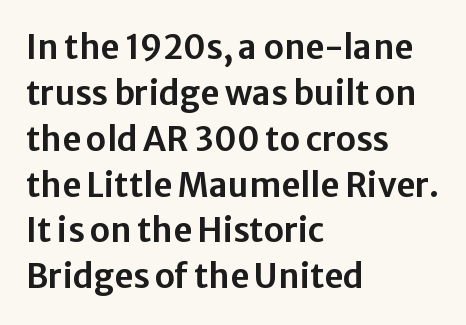
Leftover space on each line is placed entirely after the last word. No word sits above an underline. Regular leading. Inter-character spacing is left at the font's built-in metrics. Think of a printed novel: that variable character pitch is what you see here.
